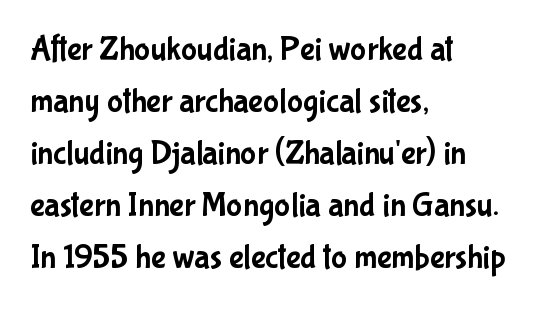
The image shows 34 px condensed sans-serif type, upright; set left-aligned, normal line spacing (1.53x), normal letter spacing, not underlined; low stroke contrast and a medium x-height.
